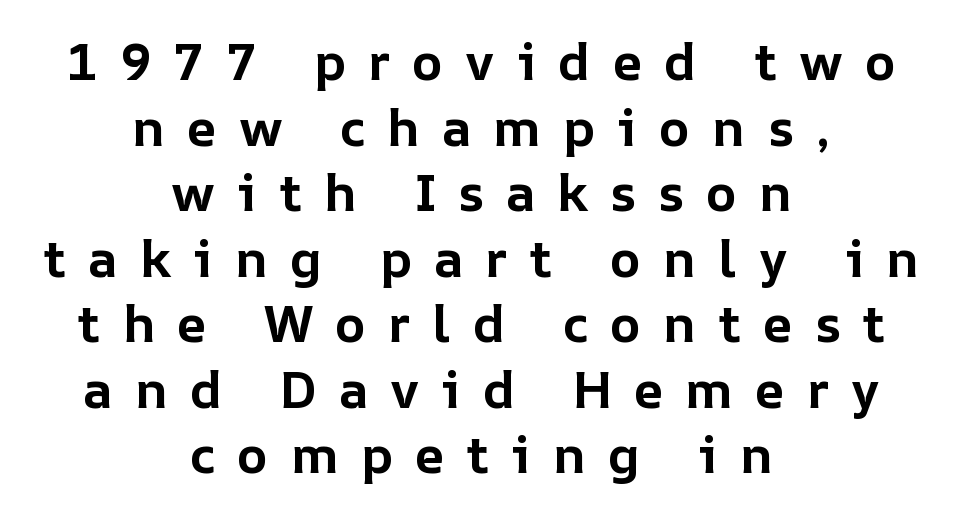
Q: Is the text bold? A: Yes.
Q: Is the text italic (slanted)? A: No, it is upright.
Q: Is the text underlined? A: No.
Q: How is the paragraph aligned? A: Centered.
Q: Is the spacing between letters normal or unusually wide? A: Unusually wide.
Q: Is the spacing between lines tight, normal or loose? A: Normal.
Q: Width (condensed, normal, or wide)? A: Normal.
Q: Stroke contrast? A: Low.
Q: x-height? A: Medium.
Q: Monospaced? A: No.
